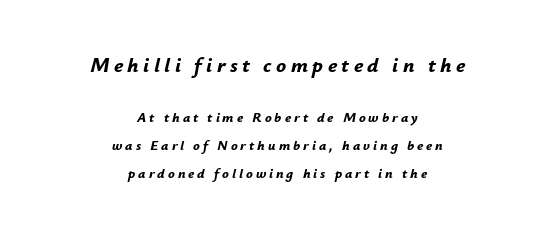
The designer dialed line spacing up above the default. Summary of weight: heavy, a full bold. Is the block centered? Yes — each line is placed symmetrically about the middle. There is plenty of visible air inserted between adjacent glyphs. The gap between lines stays unmarked. Note: larger setting up top, smaller setting below.
